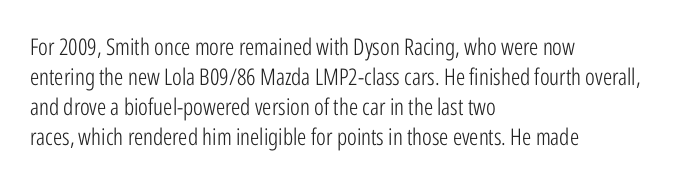
The lines are quadded left. The font sits on the lighter half of the weight spectrum, regular included. Tracking here is standard; glyphs follow each other at the usual distance. Italic? Not at all — the glyphs are vertical. Rule under the text: the space is simply empty.
